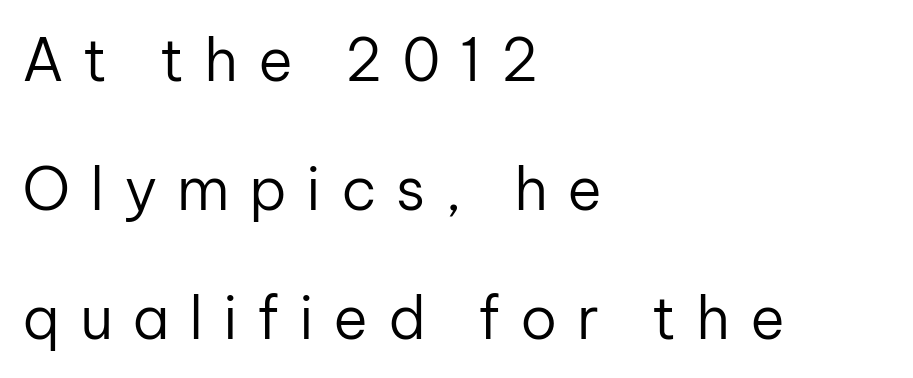
You can tell from the bare stems that sans-serif type was used. Every stem runs plumb, perpendicular to the baseline. One-word summary of the alignment: left. The face used here is rendered with a markedly widened letterfit. The face used here is proportionally spaced, like ordinary book or web type.
